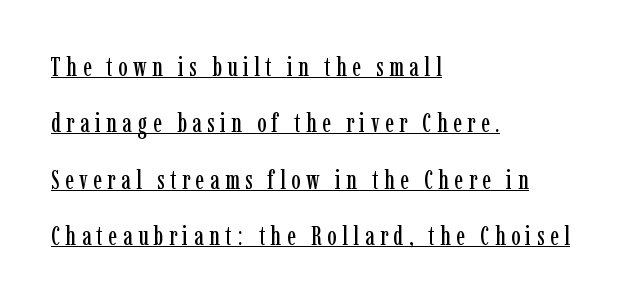
{"italic": "no", "underline": "yes", "align": "left", "line_spacing": "loose", "line_spacing_ratio": 2.17, "letter_spacing": "wide", "letter_spacing_em": 0.21, "glyph_px": 26}
